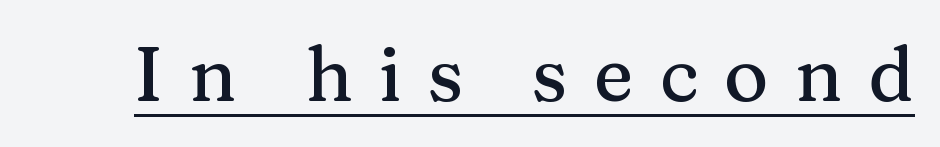
The image shows 76 px serif type, upright; set unusually wide letter spacing (+0.34 em), underlined; medium stroke contrast and a medium x-height.
